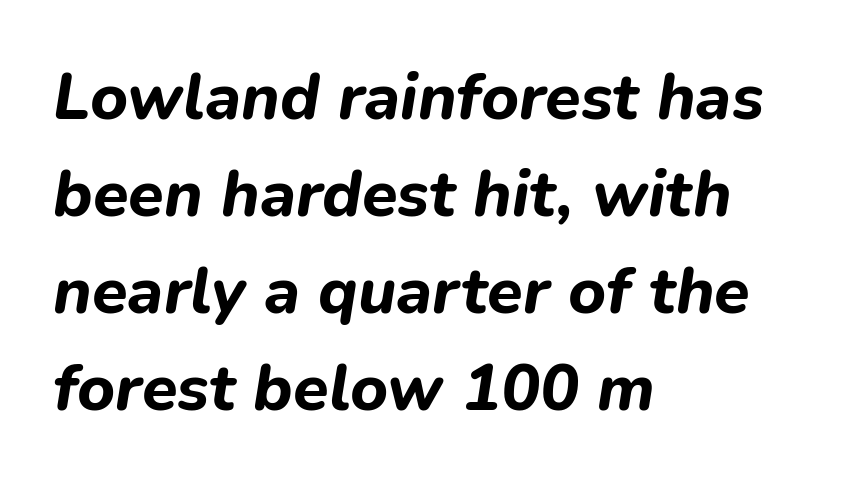
Q: Is the text bold? A: Yes.
Q: Is the text italic (slanted)? A: Yes, it leans right by about 9 degrees.
Q: Is the text underlined? A: No.
Q: How is the paragraph aligned? A: Left-aligned.
Q: Is the spacing between letters normal or unusually wide? A: Normal.
Q: Is the spacing between lines tight, normal or loose? A: Normal.
Q: Width (condensed, normal, or wide)? A: Normal.
Q: Stroke contrast? A: Low.
Q: x-height? A: Medium.
Q: Monospaced? A: No.
